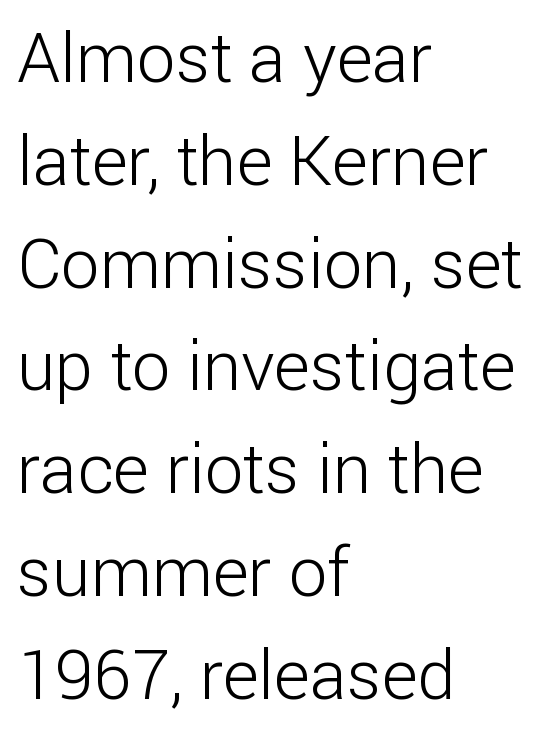
This is the regular roman posture of the typeface. Letters rest on an invisible, unmarked baseline. The horizontal fit of the characters is conventional and even. The passage shown is typed in a proportional face where columns would drift.
